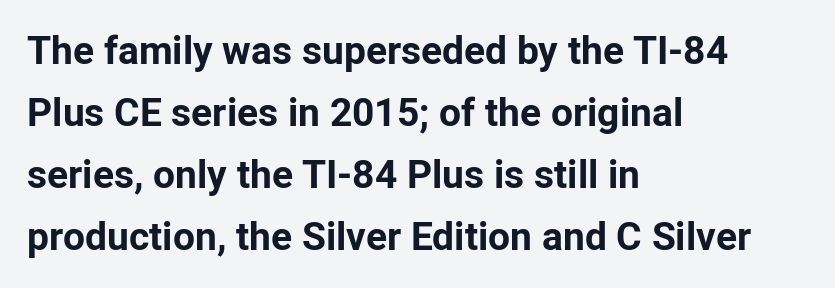
What stands out about the letter spacing? Nothing — it is the standard amount. The rendering shows plain stroke endings on the letterforms — a sans-serif design. Notice how the stems are strictly vertical — no italics here. Notice how thick the strokes are: this is what a full bold looks like. The space between consecutive lines is moderate.
